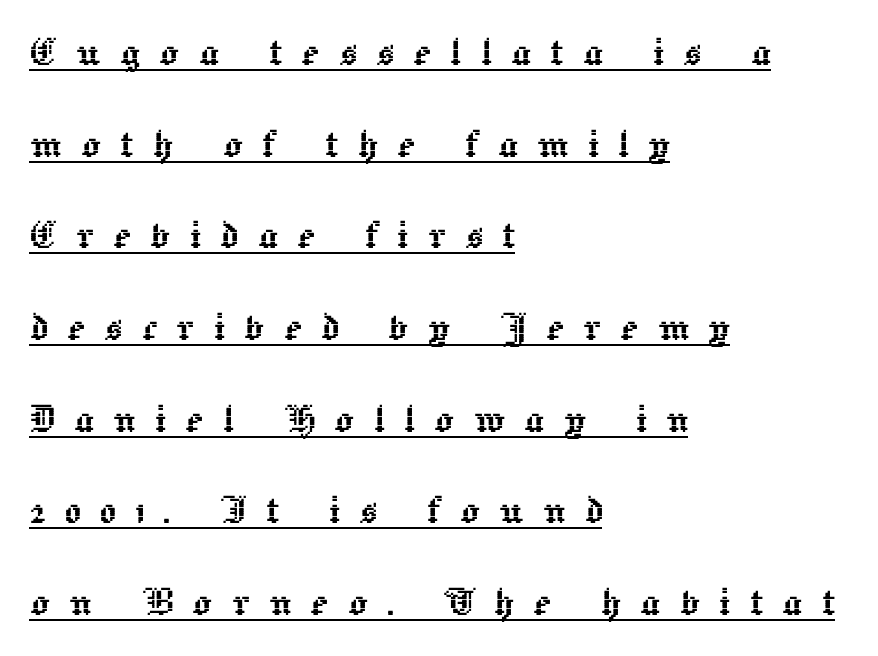
The image shows 47 px text type, upright; set left-aligned, loose line spacing (1.95x), unusually wide letter spacing (+0.41 em), underlined; a medium x-height.
